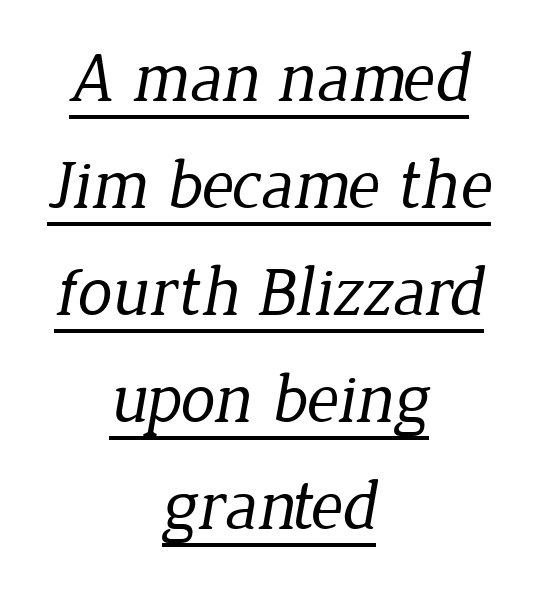
The image shows 70 px regular-weight serif type; set centered, normal line spacing (1.53x), normal letter spacing, underlined; low stroke contrast and a medium x-height.
